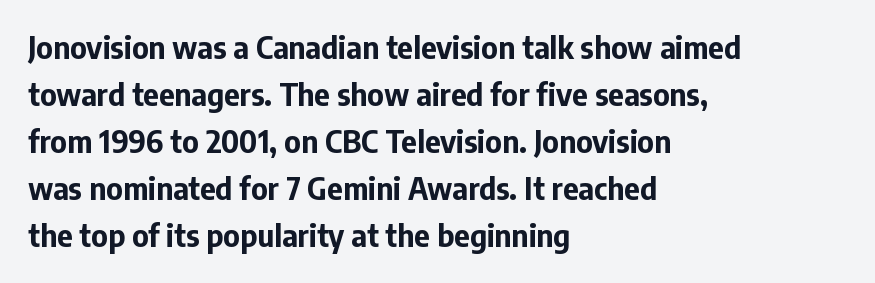
The letters stand upright; this is a roman face. Layout note: lines flush left. The face used here is rendered with its standard letterfit. Decoration check: the copy has no underline. Varying glyph widths throughout — classic text-font behaviour. Strong, thick strokes mark this as bold type.
